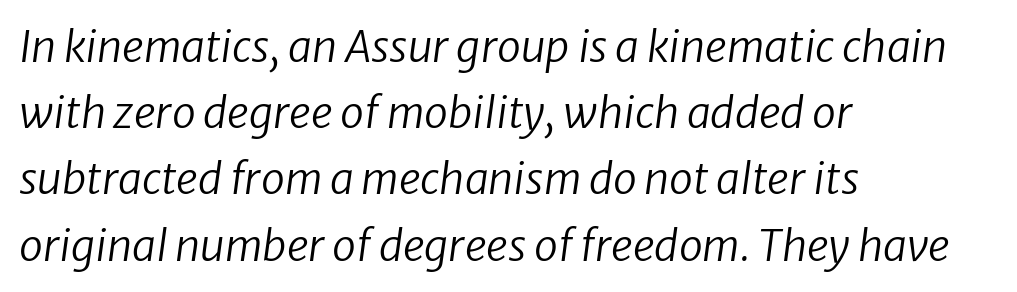
Q: Is the text bold? A: No.
Q: Is the text italic (slanted)? A: Yes, it leans right by about 8 degrees.
Q: Is the text underlined? A: No.
Q: How is the paragraph aligned? A: Left-aligned.
Q: Is the spacing between letters normal or unusually wide? A: Normal.
Q: Is the spacing between lines tight, normal or loose? A: Normal.
Q: Width (condensed, normal, or wide)? A: Normal.
Q: Stroke contrast? A: Low.
Q: x-height? A: Medium.
Q: Monospaced? A: No.
